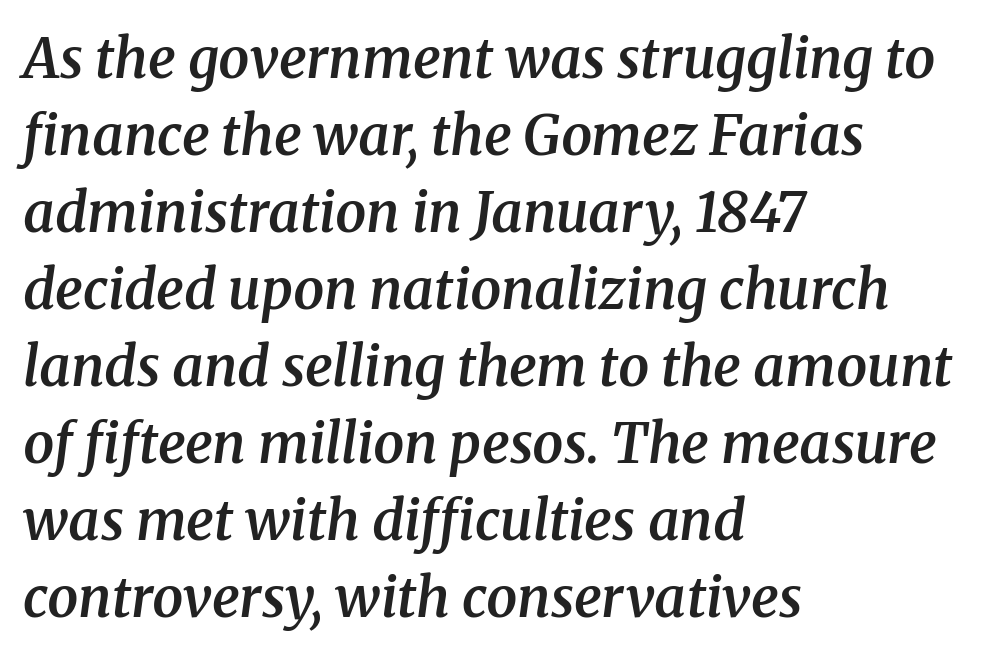
The image shows 55 px semibold serif type, italic (leaning right); set left-aligned, normal line spacing (1.4x), normal letter spacing, not underlined; medium stroke contrast and a medium x-height.
